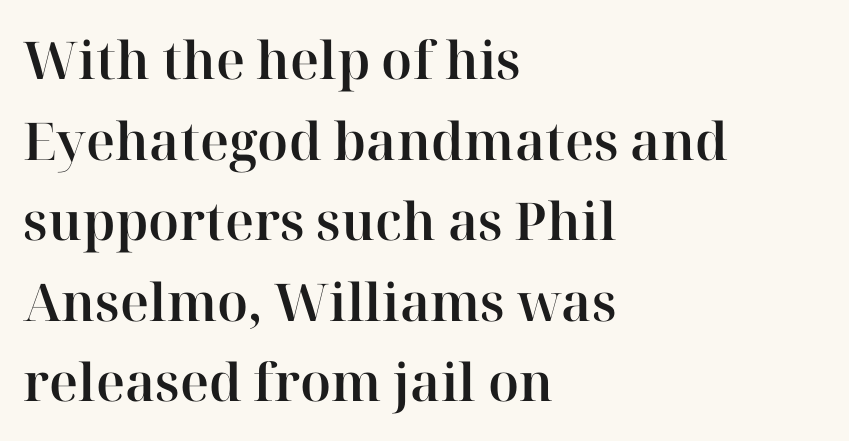
Q: Is the text italic (slanted)? A: No, it is upright.
Q: Is the typeface a serif or a sans-serif typeface? A: Serif.
Q: Is the text underlined? A: No.
Q: How is the paragraph aligned? A: Left-aligned.
Q: Is the spacing between letters normal or unusually wide? A: Normal.
Q: Is the spacing between lines tight, normal or loose? A: Normal.
Q: Width (condensed, normal, or wide)? A: Normal.
Q: Stroke contrast? A: High.
Q: x-height? A: Medium.
Q: Monospaced? A: No.
